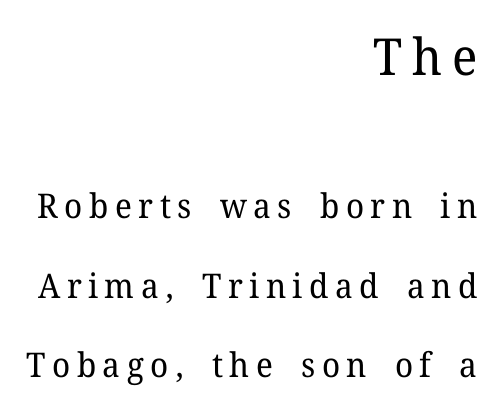
The image shows 51 px regular-weight serif type, upright; set right-aligned, loose line spacing (2.34x), not underlined; the first (top) block is 1.5x larger; low stroke contrast and a medium x-height.
